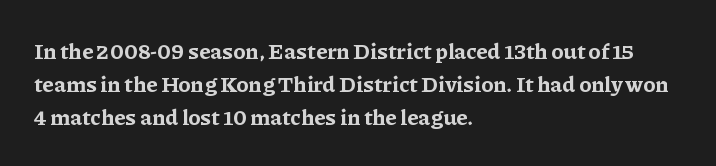
{"italic": "no", "bold": "yes", "underline": "no", "align": "left", "line_spacing": "normal", "line_spacing_ratio": 1.5, "letter_spacing": "normal", "letter_spacing_em": 0.0, "glyph_px": 22}
